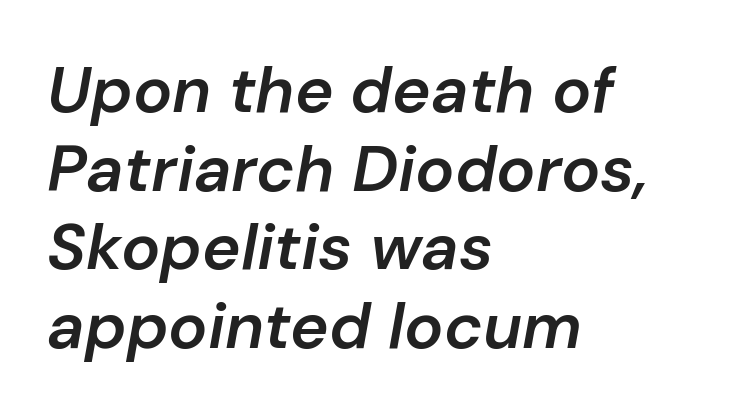
The image shows 65 px semibold type, italic (leaning right); set left-aligned, line spacing 1.21x, normal letter spacing, not underlined; low stroke contrast and a medium x-height.
